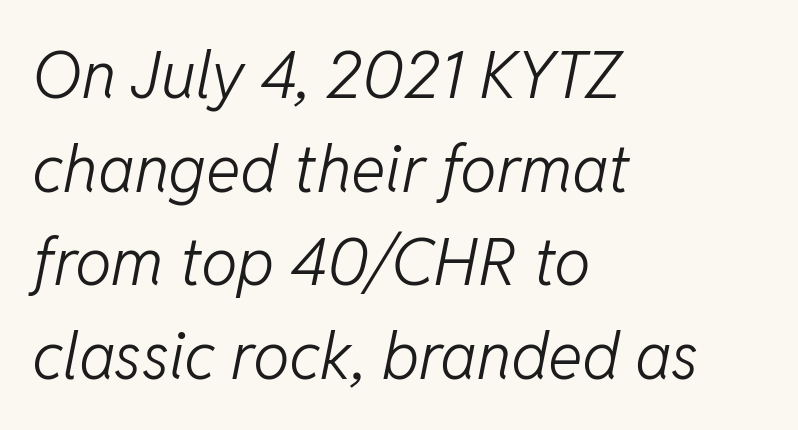
{"italic": "yes", "lean": "right", "slant_degrees": 11, "bold": "no", "weight": "light", "width": "normal", "stroke_contrast": "low", "x_height": "medium", "monospaced": "no", "underline": "no", "align": "left", "line_spacing": "normal", "line_spacing_ratio": 1.44, "letter_spacing": "normal", "letter_spacing_em": 0.0, "glyph_px": 65}
